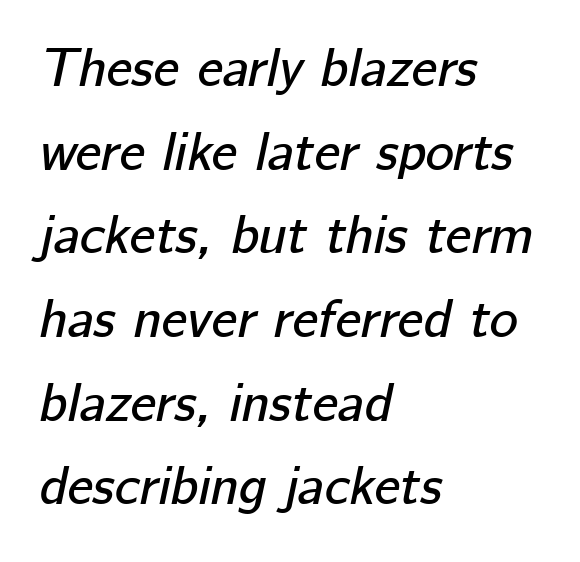
Casual observation: everything's shoved over to the left. The lines sit at an ordinary, default distance from one another. Proportional: the letters do not fall into vertical columns. Designer's note — italics engaged.
